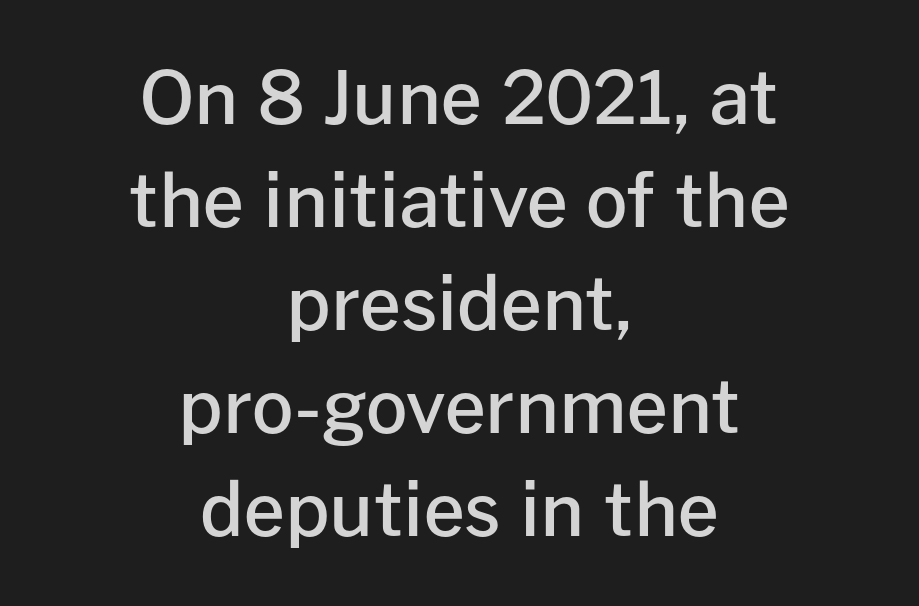
Q: Is the text bold? A: Semi-bold.
Q: Is the text italic (slanted)? A: No, it is upright.
Q: Is the typeface a serif or a sans-serif typeface? A: Sans-serif.
Q: Is the text underlined? A: No.
Q: How is the paragraph aligned? A: Centered.
Q: Is the spacing between letters normal or unusually wide? A: Normal.
Q: Is the spacing between lines tight, normal or loose? A: Normal.
Q: Width (condensed, normal, or wide)? A: Normal.
Q: Stroke contrast? A: Low.
Q: x-height? A: Medium.
Q: Monospaced? A: No.
